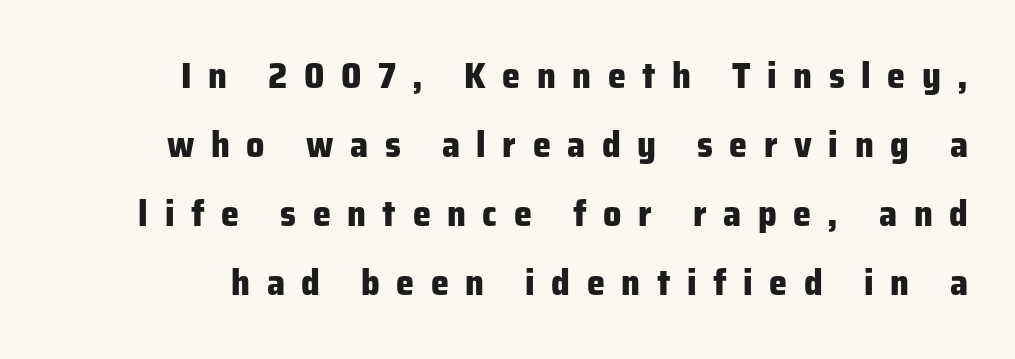
{"serif": "no", "italic": "no", "bold": "yes", "weight": "heavy", "width": "normal", "stroke_contrast": "low", "x_height": "medium", "monospaced": "no", "underline": "no", "line_spacing": "loose", "line_spacing_ratio": 1.92, "letter_spacing": "wide", "letter_spacing_em": 0.46, "glyph_px": 36}
